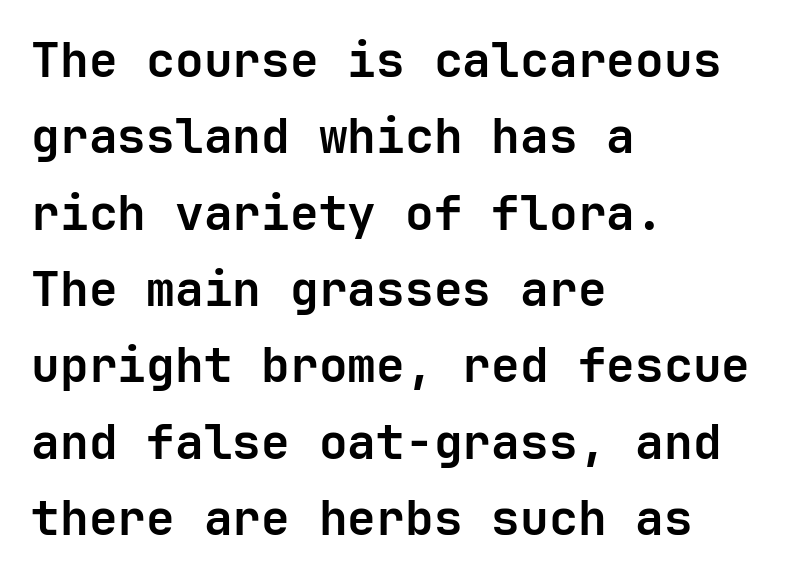
The image shows 48 px semibold sans-serif type, upright; set left-aligned, normal line spacing (1.59x), normal letter spacing, not underlined; low stroke contrast and a medium x-height.
